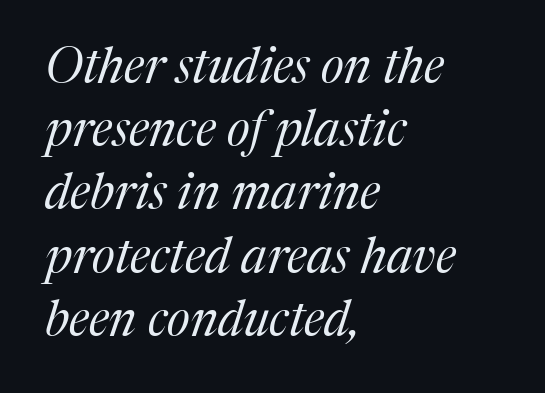
The specimen omits any rule beneath the text block's lines. Notice how the stems are inclined rather than vertical — that's the hallmark of italics. How are the letters spaced? Ordinarily, with no added tracking. These lines stack with their left ends in a neat column.
